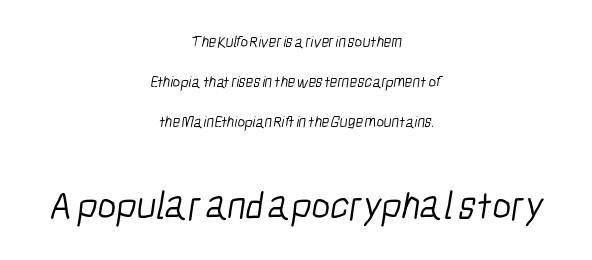
{"serif": "no", "bold": "no", "weight": "light", "width": "condensed", "stroke_contrast": "low", "x_height": "medium", "monospaced": "no", "underline": "no", "align": "center", "line_spacing": "loose", "line_spacing_ratio": 2.5, "letter_spacing": "normal", "letter_spacing_em": 0.0, "larger_block": "second", "size_ratio": 2.5, "glyph_px": 40}
